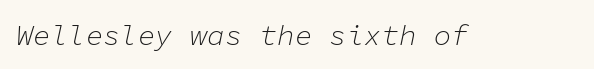
The image shows 29 px light type, italic (leaning right), monospaced; set normal letter spacing, not underlined; low stroke contrast and a medium x-height.
